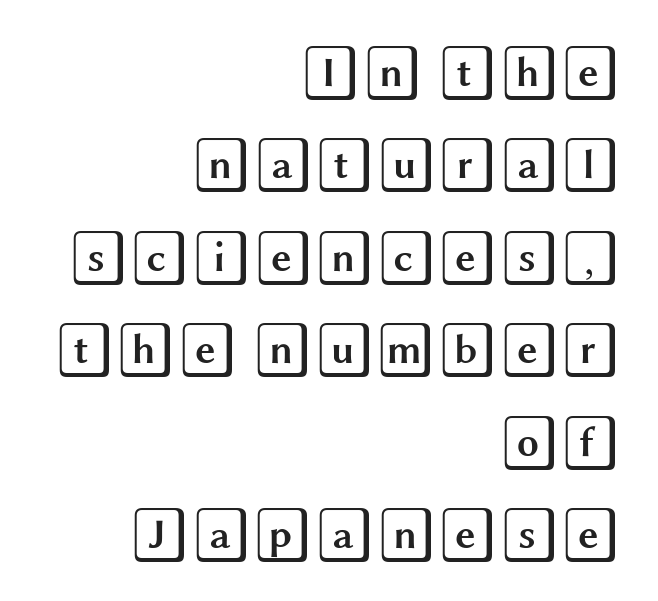
The letters stand straight up with perfectly vertical stems. Horizontal alignment here is rightward, an uncommon choice for prose. Words appear dense and cohesive because spacing is normal. Line spacing here is normal. The space directly below the letters is spotless.
